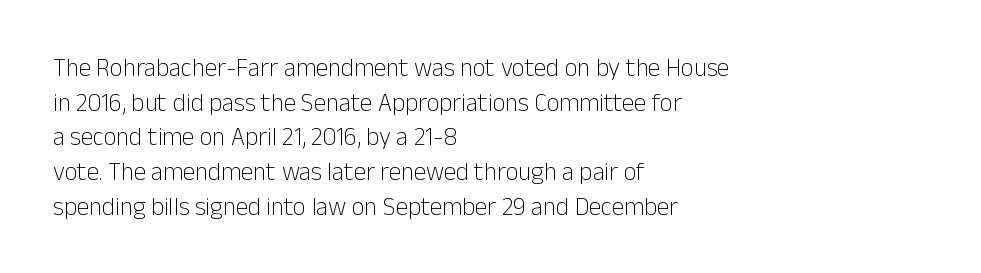
The letters stand straight up with perfectly vertical stems. The typesetter chose a ragged-right arrangement here. What's the leading like? Ordinary, nothing unusual. Nothing unusual about the tracking: characters are spaced as the font intends. Is the stroke heavy? The answer is a plain regular-or-lighter.
